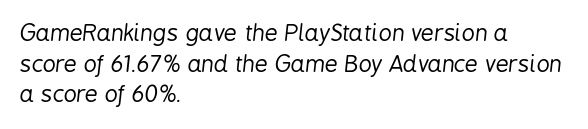
The image shows 23 px text type, italic (leaning right); set left-aligned, normal line spacing (1.33x), normal letter spacing, not underlined.
